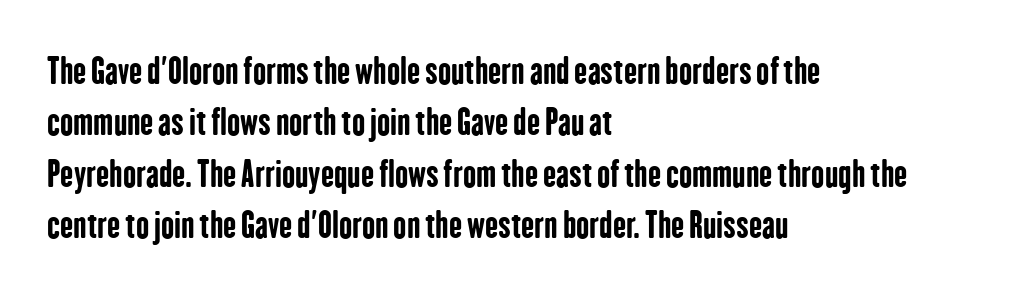
These words are printed bold, with thick strokes throughout. Nope, no serifs anywhere on these letters. You can tell it's not italic because the verticals are truly vertical. Bare-footed words on every line.
